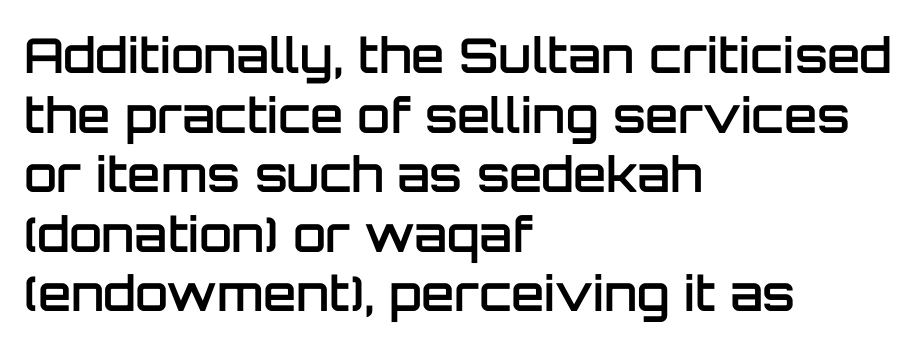
The image shows 48 px semibold sans-serif type, upright; set left-aligned, line spacing 1.24x, normal letter spacing, not underlined; low stroke contrast and a large x-height.
